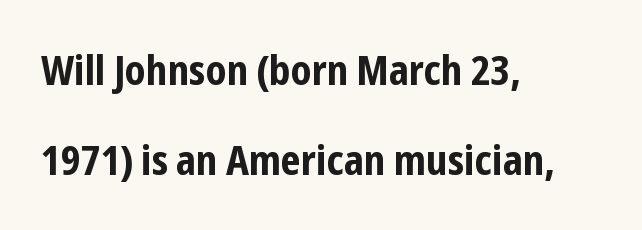
Successive baselines arrive slowly, with a big drop between each. The compositor pushed each line to the left boundary. Rendered with straight, roman letterforms. Typographic density is high because the face is bold. Typographically, this falls in the sans-serif category. Just letters on the line, the space beneath them empty.
